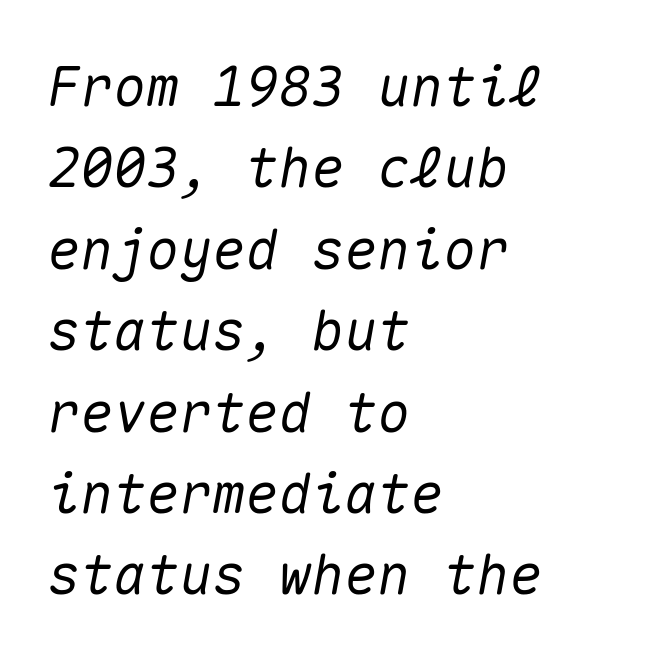
{"italic": "yes", "lean": "right", "slant_degrees": 10, "width": "normal", "stroke_contrast": "medium", "x_height": "medium", "monospaced": "yes", "underline": "no", "align": "left", "line_spacing": "normal", "line_spacing_ratio": 1.48, "letter_spacing": "normal", "letter_spacing_em": 0.0, "glyph_px": 55}
